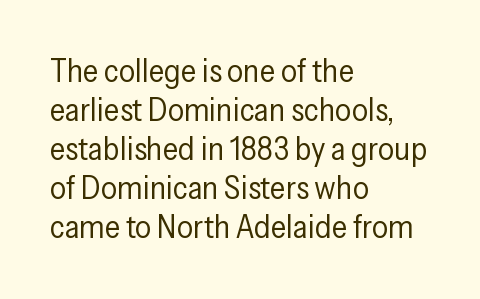
Visually the block forms a straight wall on the left and a jagged coastline on the right. The type is set solid horizontally, with unmodified tracking. The letters stand upright; this is a roman face. The designer went with a sans here, leaving each stem footless. Just letters on the line, the space beneath them empty. Spacing verdict: proportional, widths tailored to each character.
